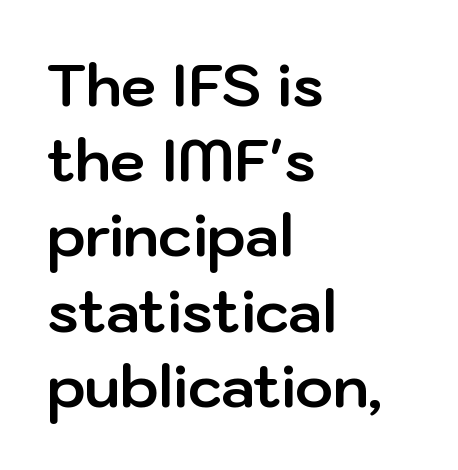
The image shows 57 px bold sans-serif type, upright; set left-aligned, normal line spacing (1.32x), normal letter spacing, not underlined; low stroke contrast and a medium x-height.
